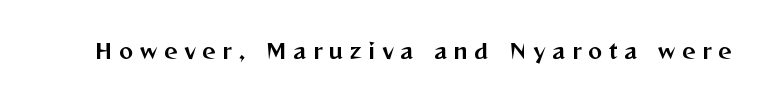
{"italic": "no", "underline": "no", "letter_spacing": "wide", "letter_spacing_em": 0.32, "glyph_px": 21}
